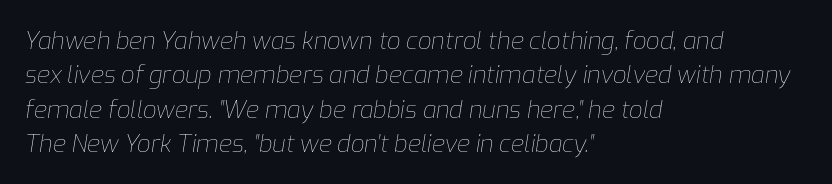
Q: Is the text bold? A: No.
Q: Is the text italic (slanted)? A: Yes, it leans right by about 9 degrees.
Q: Is the text underlined? A: No.
Q: How is the paragraph aligned? A: Left-aligned.
Q: Is the spacing between letters normal or unusually wide? A: Normal.
Q: Is the spacing between lines tight, normal or loose? A: Normal.
